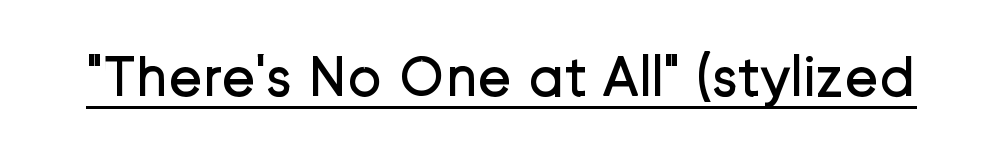
{"serif": "no", "italic": "no", "bold": "no", "weight": "regular", "width": "normal", "stroke_contrast": "low", "x_height": "medium", "monospaced": "no", "underline": "yes", "letter_spacing": "normal", "letter_spacing_em": 0.0, "glyph_px": 58}
